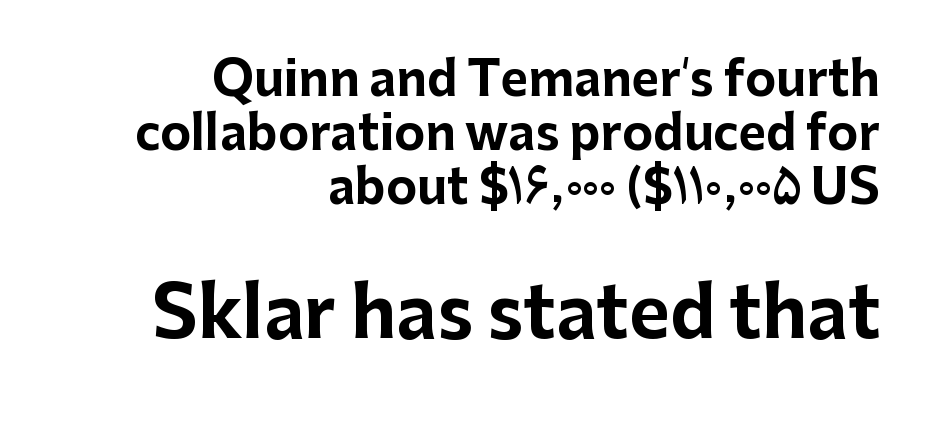
Q: Is the text bold? A: Yes.
Q: Is the text italic (slanted)? A: No, it is upright.
Q: Is the typeface a serif or a sans-serif typeface? A: Sans-serif.
Q: Is the text underlined? A: No.
Q: How is the paragraph aligned? A: Right-aligned.
Q: Is the spacing between letters normal or unusually wide? A: Normal.
Q: Is the spacing between lines tight, normal or loose? A: Tight.
Q: Which block of text is set in a larger size, the first (top) or the second (bottom)? A: The second (bottom) one.
Q: Width (condensed, normal, or wide)? A: Normal.
Q: Stroke contrast? A: Low.
Q: x-height? A: Medium.
Q: Monospaced? A: No.
